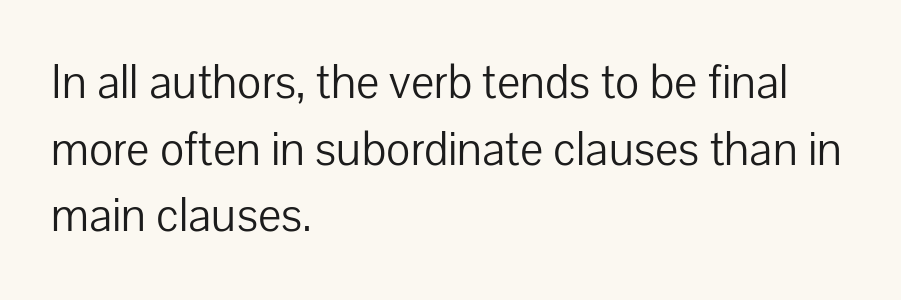
Decoration check: the copy has no underline. Tall strokes in this sample are plumb rather than angled. Is this a fixed-width face? No — the glyphs have proportional, varying widths. A typesetter would call this zero additional tracking.
